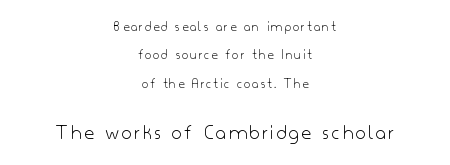
Scale increases going downward across the two blocks. A great deal of white space separates one row of letters from the next. The font sits on the lighter half of the weight spectrum, regular included. Lines of text with bare space underneath. The whitespace from short lines is split evenly between both sides.
